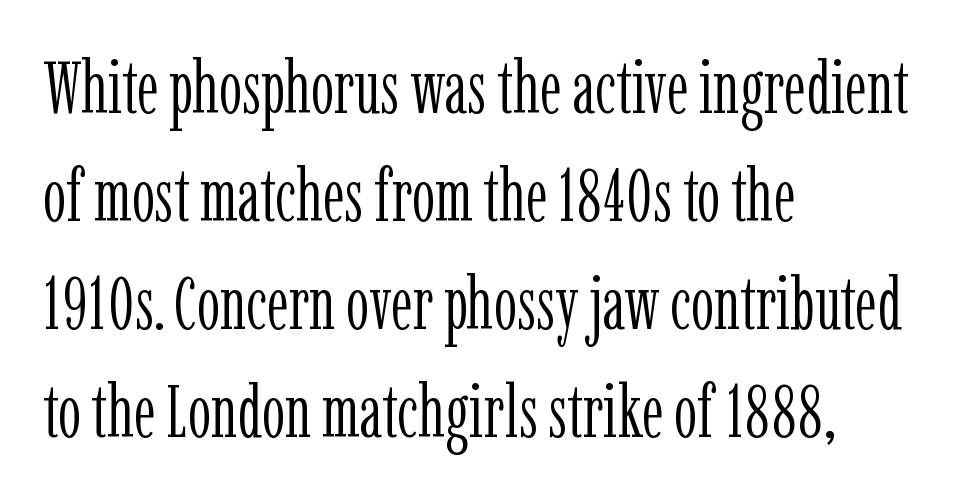
The specimen omits any rule beneath the text block's lines. Designer's note — italics off, roman on. A typesetter would call this zero additional tracking. The passage shown is typeset with a serif family.
